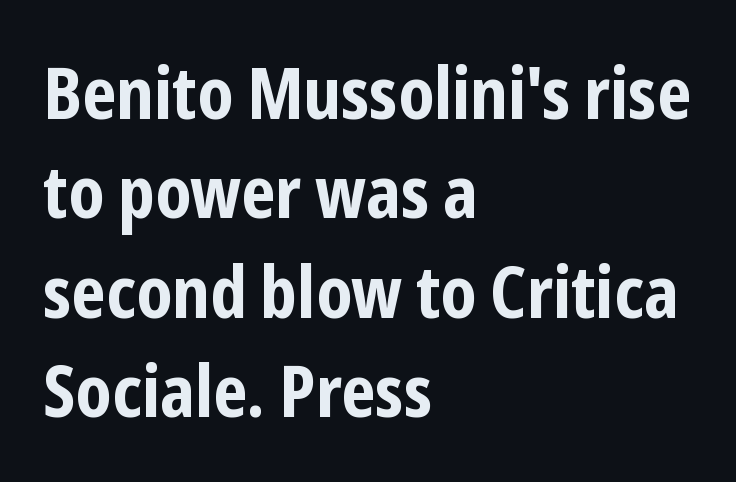
The image shows 71 px bold, condensed sans-serif type, upright; set left-aligned, normal line spacing (1.4x), normal letter spacing, not underlined; low stroke contrast and a medium x-height.
